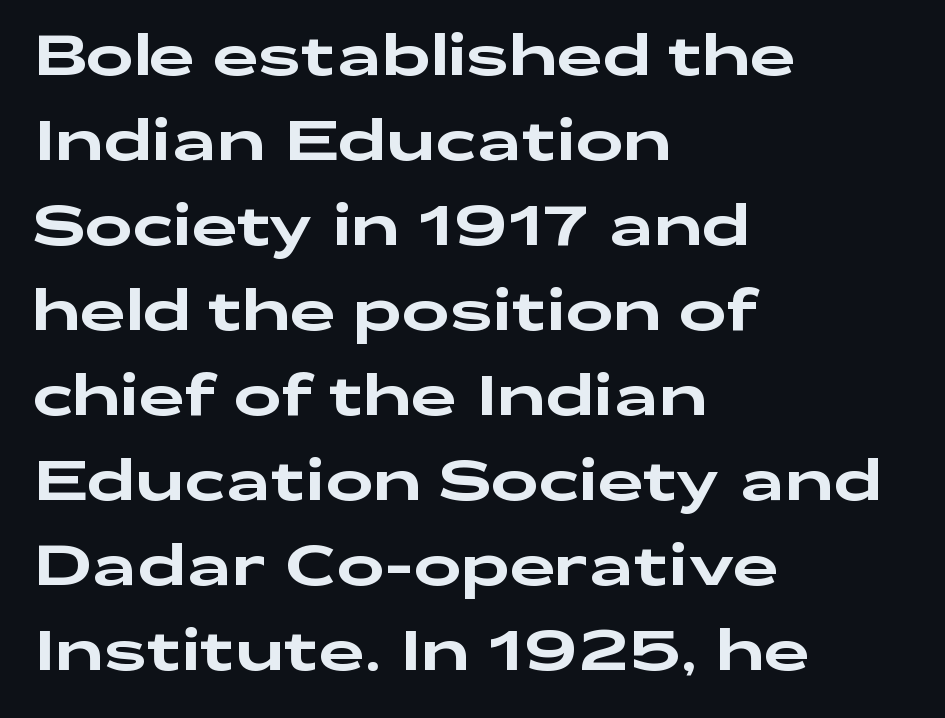
{"serif": "no", "italic": "no", "width": "wide", "stroke_contrast": "low", "x_height": "medium", "monospaced": "no", "underline": "no", "align": "left", "line_spacing": "normal", "line_spacing_ratio": 1.49, "letter_spacing": "normal", "letter_spacing_em": 0.0, "glyph_px": 57}
